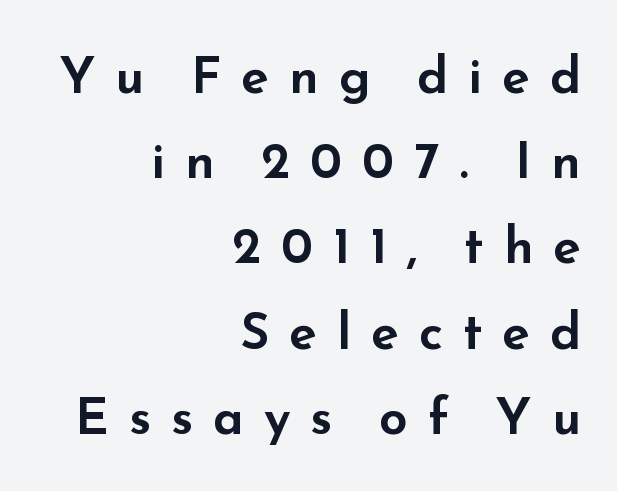
The image shows 51 px wide sans-serif type, upright; set right-aligned, normal line spacing (1.67x), unusually wide letter spacing (+0.39 em), not underlined; low stroke contrast and a small x-height.
